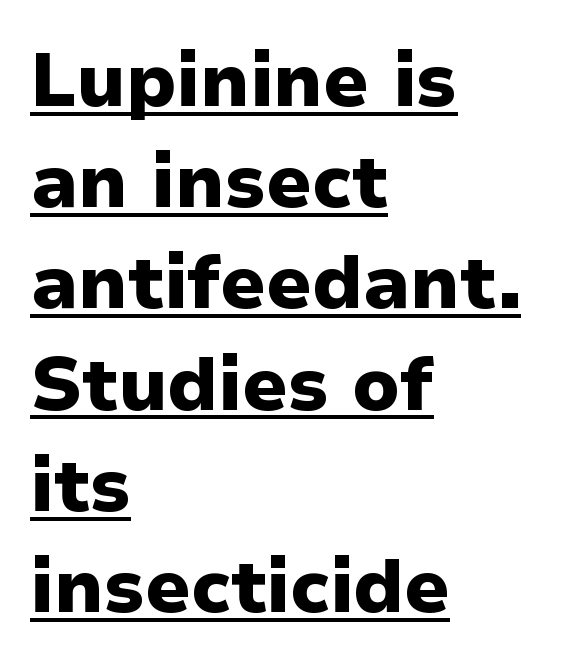
Serifs: no, the terminals of the letterforms are clean. Leading: standard. Proportional: the letters do not fall into vertical columns. In terms of weight, the rendering is a true, heavy bold.
